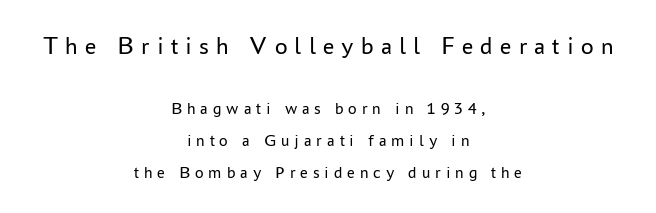
The horizontal fit of the characters is loose and conspicuously gappy. Bold? No — there's no thickening of the strokes. The compositor balanced each line on the midline. Words float on clear page, feet unadorned. The block sitting higher on the canvas is the one with enlarged characters. Posture: straight, roman, zero tilt.
